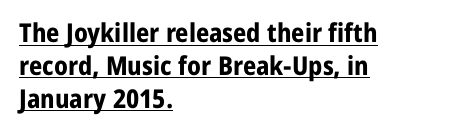
Q: Is the text bold? A: Yes.
Q: Is the text italic (slanted)? A: No, it is upright.
Q: Is the text underlined? A: Yes.
Q: How is the paragraph aligned? A: Left-aligned.
Q: Is the spacing between letters normal or unusually wide? A: Normal.
Q: Is the spacing between lines tight, normal or loose? A: Normal.
